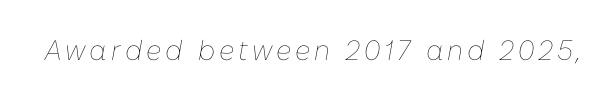
{"italic": "yes", "lean": "right", "slant_degrees": 10, "bold": "no", "weight": "thin", "width": "normal", "stroke_contrast": "low", "x_height": "medium", "monospaced": "no", "underline": "no", "glyph_px": 28}
